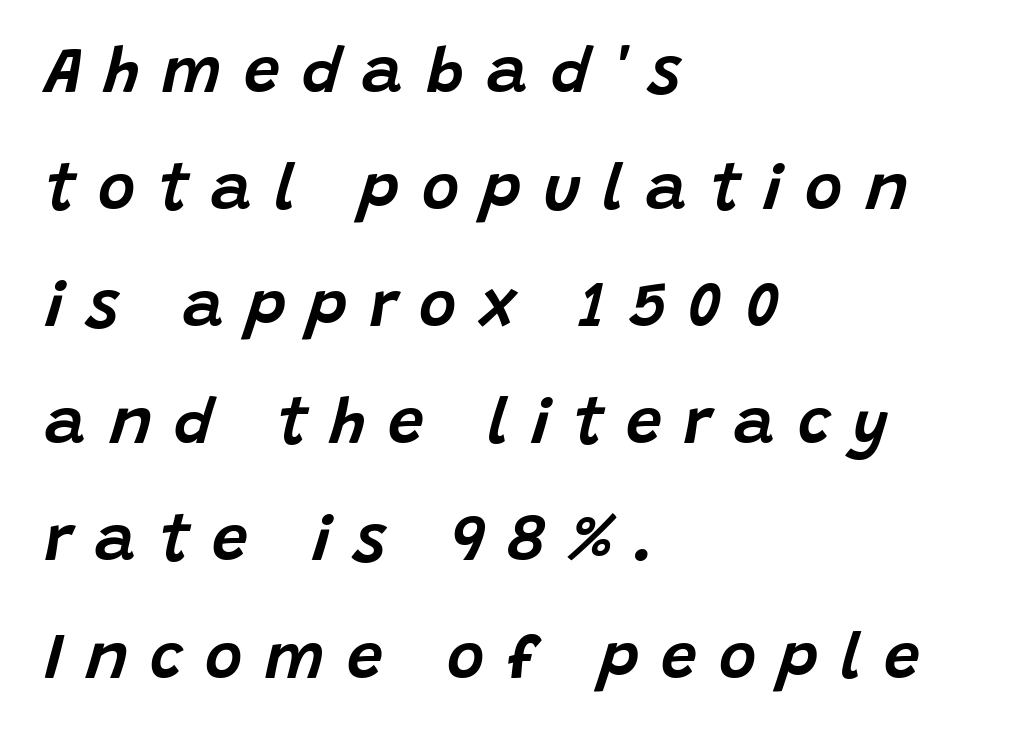
The paragraph shown leans on its left margin. Letter spacing: wide. Check the space under the baseline: it is left empty. The text carries the slant typical of an italic or oblique font. The rendering uses natural spacing where letterforms have individual widths.
